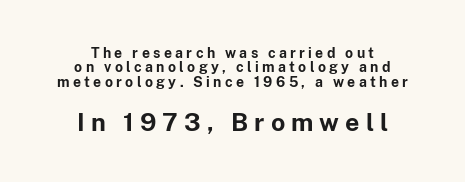
The image shows 25 px bold type, upright; set centered, tight line spacing (1.03x), unusually wide letter spacing (+0.24 em), not underlined; the second (bottom) block is 1.79x larger.
